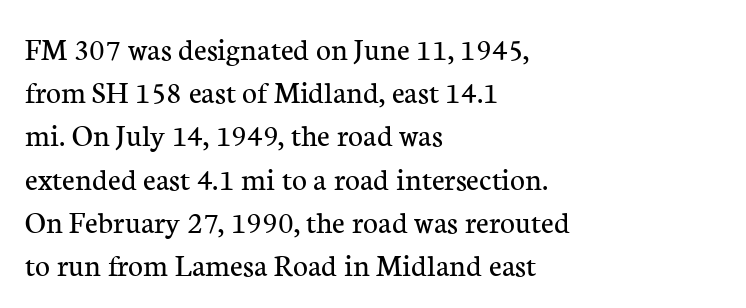
The setting favours the left margin, as ordinary paragraphs usually do. No word sits above an underline. A typesetter would call this leading conventional body-copy spacing. A light-to-regular cut is what we see here. The gaps between neighbouring characters are ordinary and unremarkable. The font's upright variant was chosen for this text.
